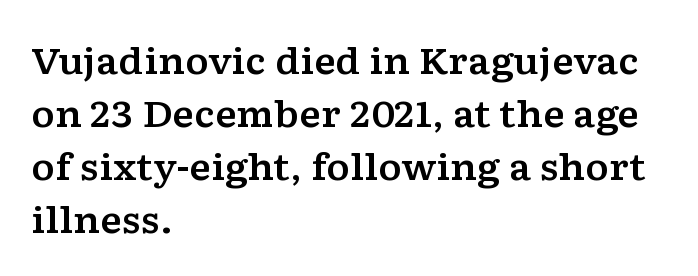
Q: Is the text italic (slanted)? A: No, it is upright.
Q: Is the typeface a serif or a sans-serif typeface? A: Serif.
Q: Is the text underlined? A: No.
Q: How is the paragraph aligned? A: Left-aligned.
Q: Is the spacing between letters normal or unusually wide? A: Normal.
Q: Is the spacing between lines tight, normal or loose? A: Normal.
Q: Width (condensed, normal, or wide)? A: Wide.
Q: Stroke contrast? A: Low.
Q: x-height? A: Medium.
Q: Monospaced? A: No.
